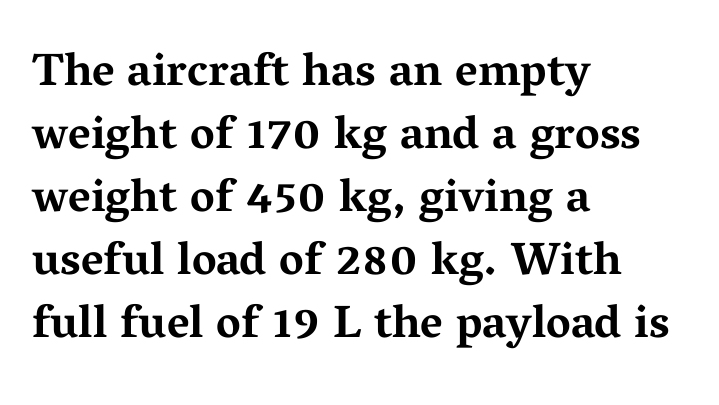
The image shows 46 px bold, wide serif type, upright; set left-aligned, normal line spacing (1.37x), normal letter spacing, not underlined; medium stroke contrast and a medium x-height.
